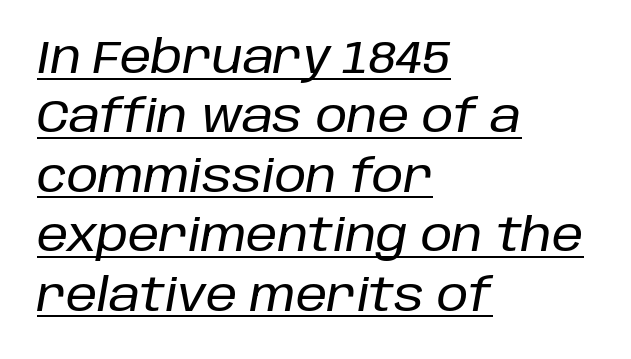
Q: Is the text italic (slanted)? A: Yes, it leans right by about 10 degrees.
Q: Is the text underlined? A: Yes.
Q: How is the paragraph aligned? A: Left-aligned.
Q: Is the spacing between letters normal or unusually wide? A: Normal.
Q: Is the spacing between lines tight, normal or loose? A: Normal.
Q: Width (condensed, normal, or wide)? A: Normal.
Q: Stroke contrast? A: Low.
Q: x-height? A: Large.
Q: Monospaced? A: No.
